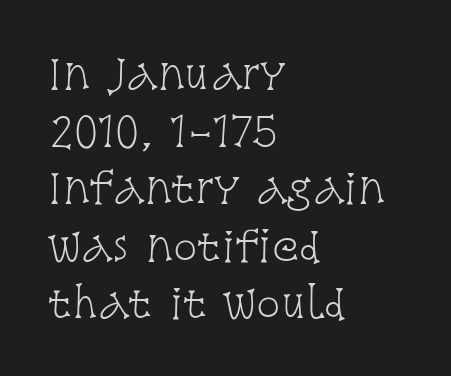
{"serif": "yes", "italic": "no", "bold": "no", "weight": "light", "width": "condensed", "stroke_contrast": "low", "x_height": "large", "monospaced": "no", "underline": "no", "align": "left", "line_spacing": "normal", "line_spacing_ratio": 1.43, "letter_spacing": "normal", "letter_spacing_em": 0.0, "glyph_px": 40}
